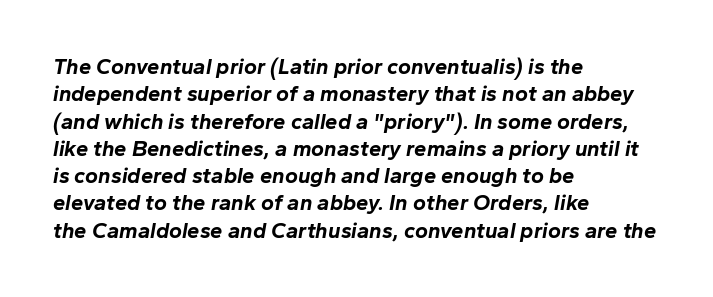
The image shows 22 px bold type, italic (leaning right); set left-aligned, line spacing 1.24x, normal letter spacing, not underlined.
